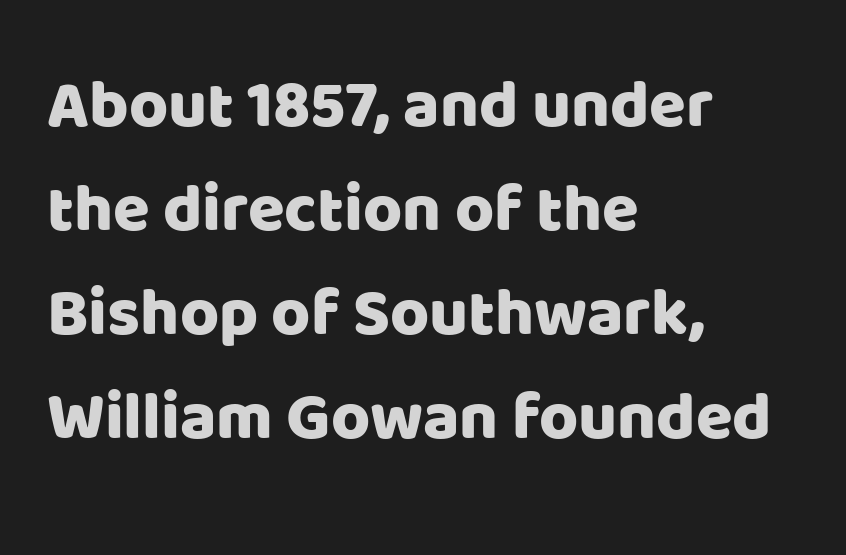
This sample has the flowing, uneven cadence of proportional lettering. The rag falls on the right side of this text block. Observe the absence of serifs on each vertical stroke in this sample. The zone under the glyphs is completely vacant. Characters follow at the spacing the type designer built in.
